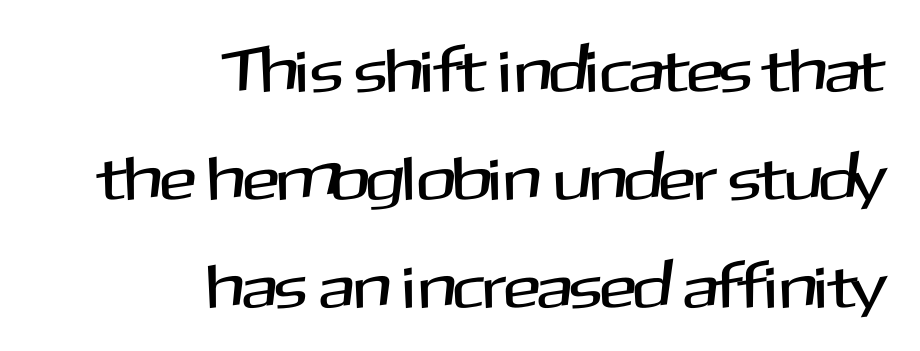
The image shows 62 px sans-serif type, upright; set right-aligned, line spacing 1.74x, normal letter spacing, not underlined; medium stroke contrast and a medium x-height.
